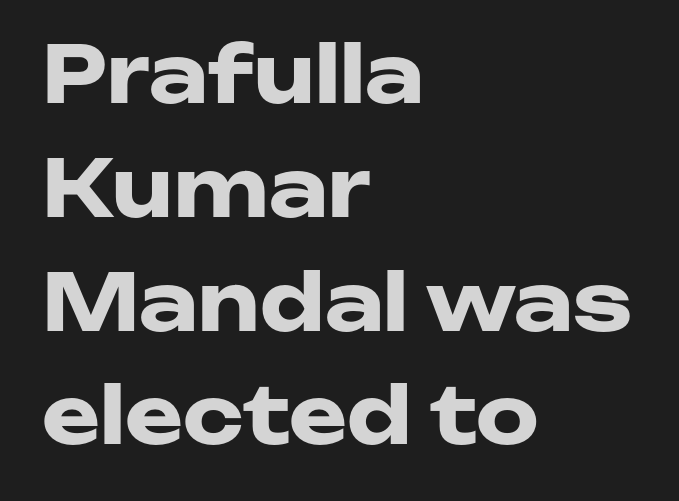
Q: Is the text bold? A: Yes.
Q: Is the text italic (slanted)? A: No, it is upright.
Q: Is the typeface a serif or a sans-serif typeface? A: Sans-serif.
Q: Is the text underlined? A: No.
Q: How is the paragraph aligned? A: Left-aligned.
Q: Is the spacing between letters normal or unusually wide? A: Normal.
Q: Is the spacing between lines tight, normal or loose? A: Normal.
Q: Width (condensed, normal, or wide)? A: Wide.
Q: Stroke contrast? A: Low.
Q: x-height? A: Medium.
Q: Monospaced? A: No.
